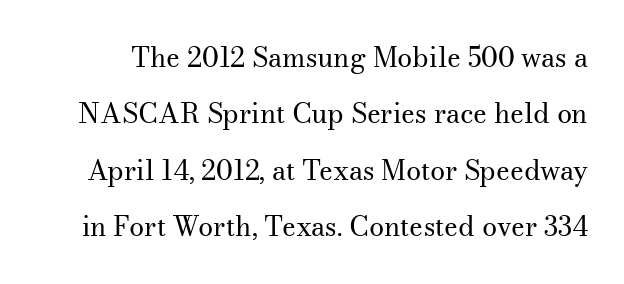
{"italic": "no", "bold": "no", "underline": "no", "line_spacing": "loose", "line_spacing_ratio": 2.09, "letter_spacing": "normal", "letter_spacing_em": 0.0, "glyph_px": 27}
